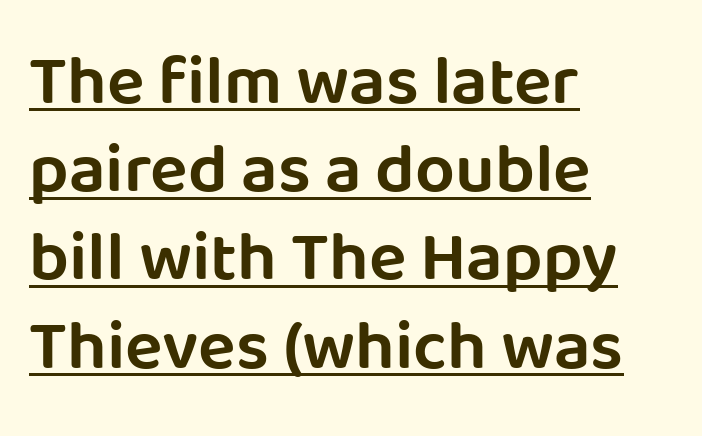
Evenly set lines give the paragraph a standard silhouette. In designer terms, the underline attribute is active on this setting. Is this a sans? Yes — the strokes have no serifs. This sample uses an upright cut, with every glyph sitting square on the baseline. Nothing unusual about the tracking: characters are spaced as the font intends. Is this a fixed-width face? No — the glyphs have proportional, varying widths.
